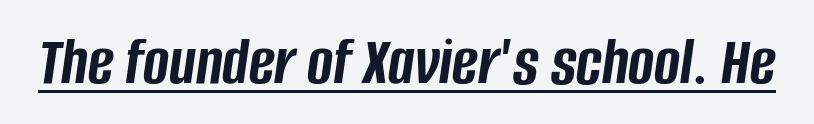
{"italic": "yes", "lean": "right", "slant_degrees": 8, "bold": "yes", "weight": "semibold", "width": "condensed", "stroke_contrast": "low", "x_height": "large", "monospaced": "no", "underline": "yes", "letter_spacing": "normal", "letter_spacing_em": 0.0, "glyph_px": 70}
